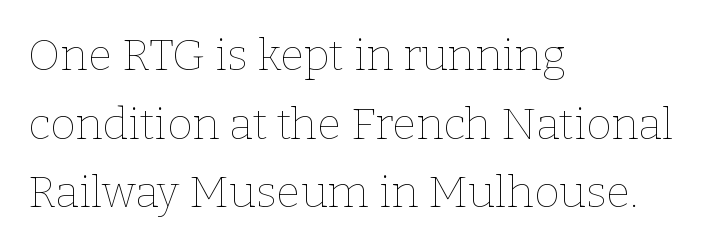
This rendering uses left alignment, leaving the right contour irregular. Letter spacing: default. In terms of leading, this rendering sits right in the middle. Letters have the restrained weight of plain body copy at most. This sample uses an upright cut, with every glyph sitting square on the baseline. Underlining? Definitely not there.
